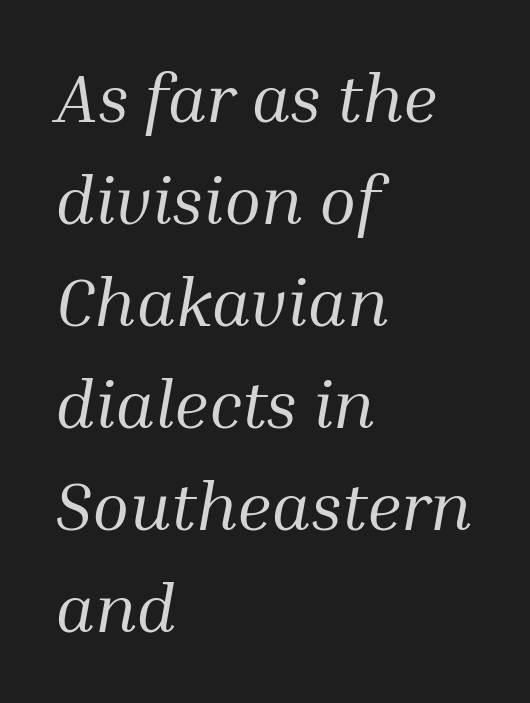
No word sits above an underline. Letter spacing: default. If you drew a line through each stem, it would be angled. Vertical spacing — default. Is the stroke heavy? The answer is a plain regular-or-lighter. These lines stack with their left ends in a neat column.
